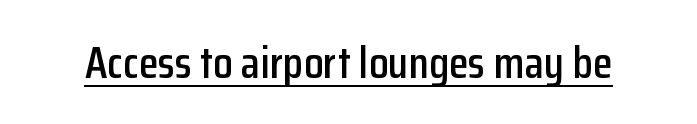
Q: Is the text italic (slanted)? A: No, it is upright.
Q: Is the typeface a serif or a sans-serif typeface? A: Sans-serif.
Q: Is the text underlined? A: Yes.
Q: Is the spacing between letters normal or unusually wide? A: Normal.
Q: Width (condensed, normal, or wide)? A: Condensed.
Q: Stroke contrast? A: Low.
Q: x-height? A: Medium.
Q: Monospaced? A: No.
